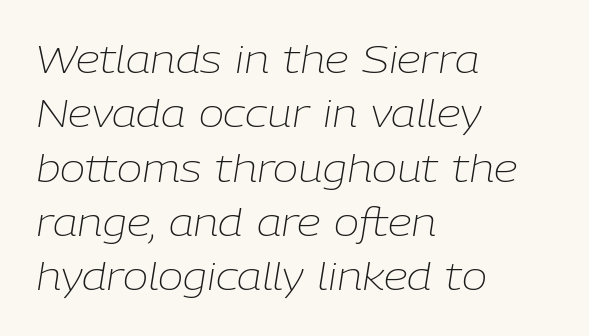
Letter spacing: default. When letters slant like this, we call the style italic. In CSS terms this would be text-align: left. The baseline area is clear. Honestly, the row spacing looks completely unremarkable. A typesetter would call this proportional, since set widths differ per character.
